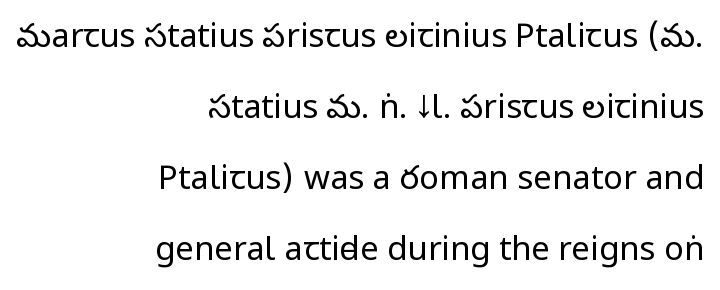
{"serif": "no", "italic": "no", "bold": "no", "weight": "regular", "width": "condensed", "stroke_contrast": "low", "x_height": "large", "monospaced": "no", "underline": "no", "align": "right", "line_spacing": "loose", "line_spacing_ratio": 2.15, "letter_spacing": "normal", "letter_spacing_em": 0.0, "glyph_px": 33}
